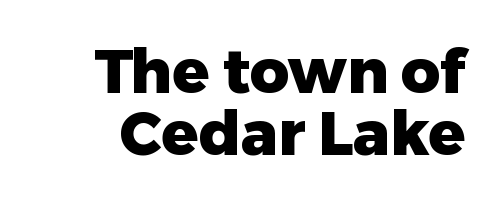
The image shows 61 px heavy sans-serif type, upright; set tight line spacing (1.02x), normal letter spacing, not underlined; low stroke contrast and a medium x-height.
